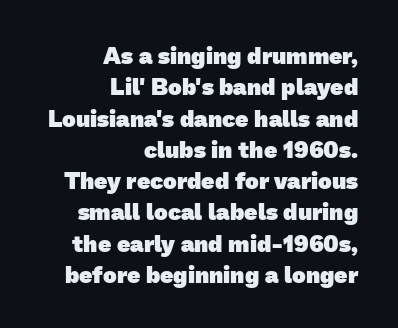
The image shows 23 px bold type; set right-aligned, normal line spacing (1.36x), normal letter spacing, not underlined.
